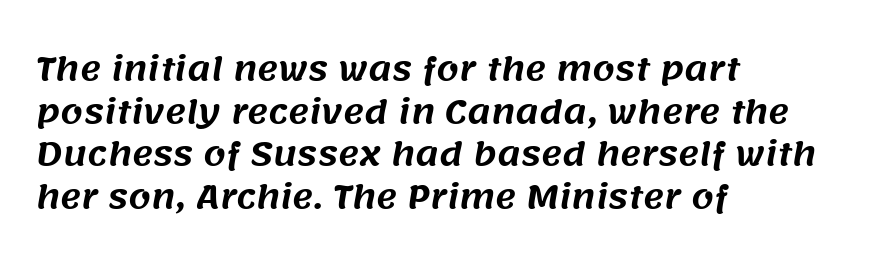
{"serif": "no", "width": "normal", "stroke_contrast": "medium", "x_height": "large", "monospaced": "no", "underline": "no", "align": "left", "line_spacing": "normal", "line_spacing_ratio": 1.33, "letter_spacing": "normal", "letter_spacing_em": 0.0, "glyph_px": 32}
